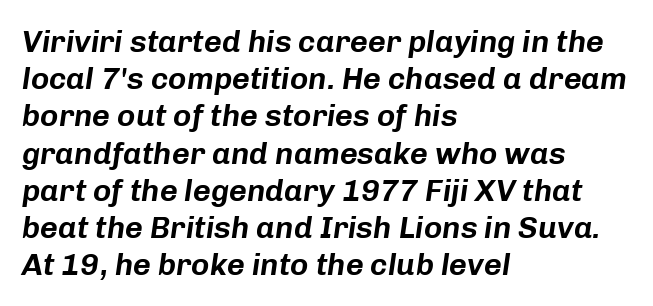
The area under the type is left untouched. Left-aligned paragraph, ragged on the right. The rendering applies a slant to the glyphs. How are the letters spaced? Ordinarily, with no added tracking. The passage shown is typed in a proportional face where columns would drift.
